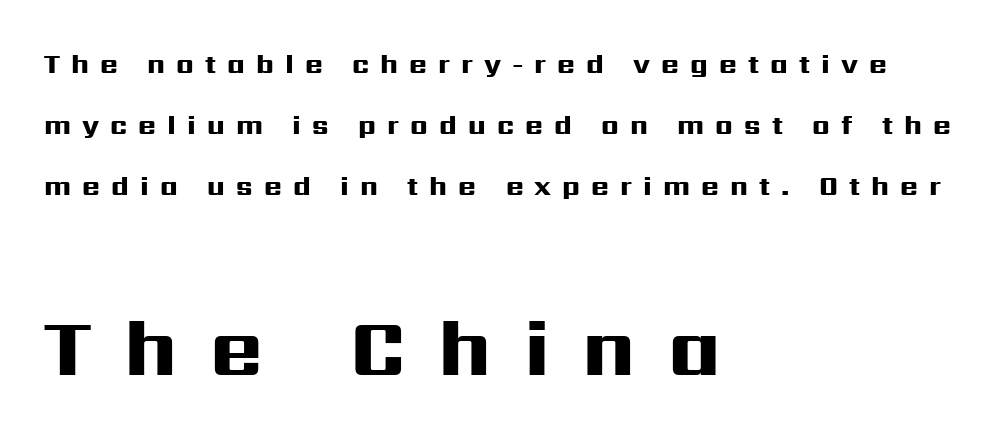
The image shows 80 px heavy, wide sans-serif type, upright; set left-aligned, loose line spacing (2.26x), unusually wide letter spacing (+0.41 em), not underlined; the second (bottom) block is 2.96x larger; high stroke contrast and a medium x-height.
